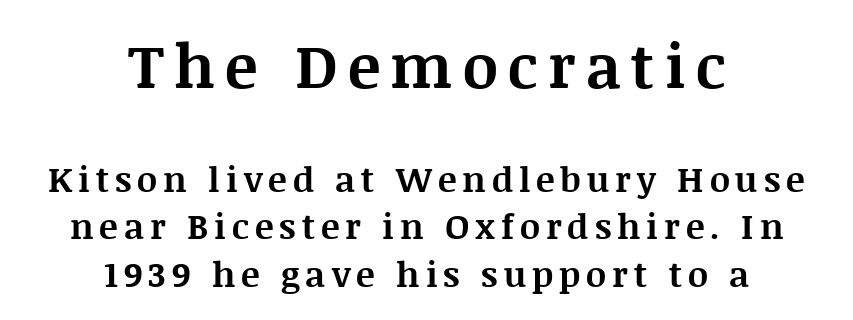
The image shows 61 px bold serif type, upright; set centered, normal line spacing (1.36x), not underlined; the first (top) block is 1.74x larger; medium stroke contrast and a large x-height.
